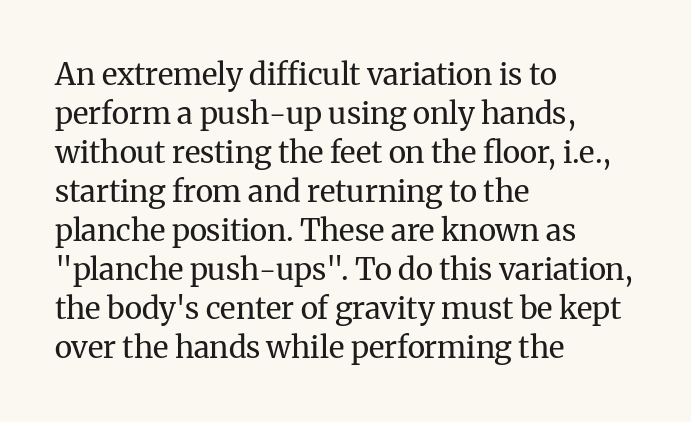
Observe the ordinary spacing: letters are neighbours, not strangers. Examine the stroke ends and you'll spot serifs. Think of a printed novel: that variable character pitch is what you see here. The letterforms sit at book weight or below.
